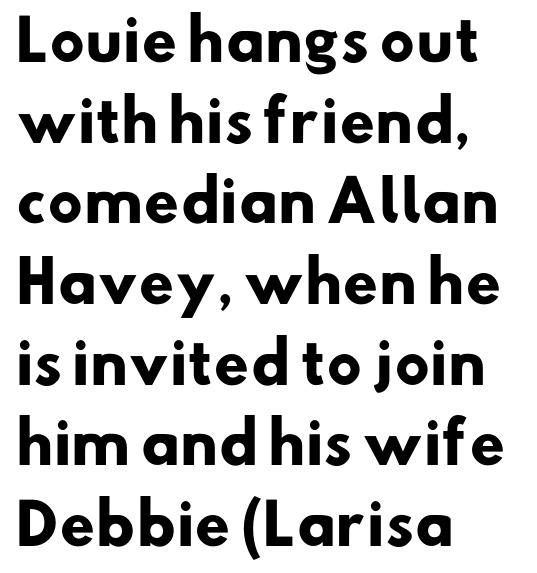
Q: Is the text bold? A: Yes.
Q: Is the typeface a serif or a sans-serif typeface? A: Sans-serif.
Q: Is the text underlined? A: No.
Q: How is the paragraph aligned? A: Left-aligned.
Q: Is the spacing between letters normal or unusually wide? A: Normal.
Q: Is the spacing between lines tight, normal or loose? A: Normal.
Q: Width (condensed, normal, or wide)? A: Normal.
Q: Stroke contrast? A: Low.
Q: x-height? A: Small.
Q: Monospaced? A: No.
